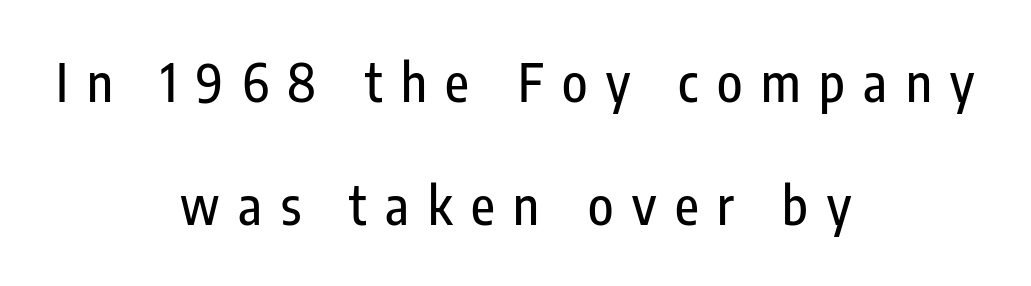
The image shows 52 px condensed sans-serif type, upright; set centered, loose line spacing (2.37x), unusually wide letter spacing (+0.36 em), not underlined; low stroke contrast and a medium x-height.
